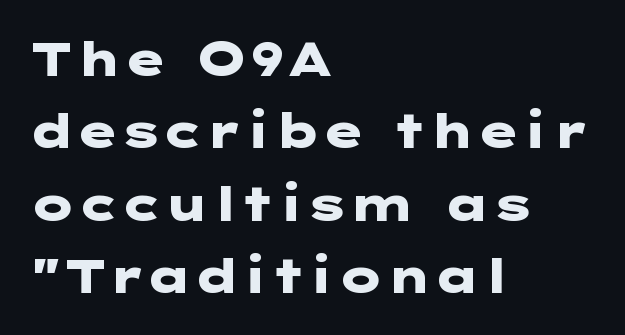
Q: Is the text bold? A: Yes.
Q: Is the text italic (slanted)? A: No, it is upright.
Q: Is the typeface a serif or a sans-serif typeface? A: Sans-serif.
Q: Is the text underlined? A: No.
Q: How is the paragraph aligned? A: Left-aligned.
Q: Is the spacing between letters normal or unusually wide? A: Normal.
Q: Is the spacing between lines tight, normal or loose? A: Normal.
Q: Width (condensed, normal, or wide)? A: Wide.
Q: Stroke contrast? A: Low.
Q: x-height? A: Medium.
